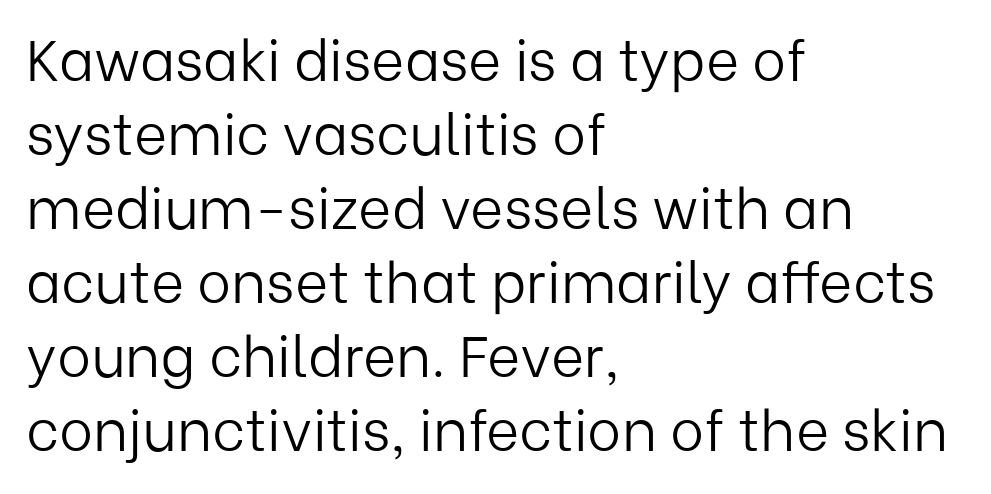
Q: Is the text bold? A: No.
Q: Is the text italic (slanted)? A: No, it is upright.
Q: Is the typeface a serif or a sans-serif typeface? A: Sans-serif.
Q: Is the text underlined? A: No.
Q: How is the paragraph aligned? A: Left-aligned.
Q: Is the spacing between letters normal or unusually wide? A: Normal.
Q: Is the spacing between lines tight, normal or loose? A: Normal.
Q: Width (condensed, normal, or wide)? A: Normal.
Q: Stroke contrast? A: Low.
Q: x-height? A: Medium.
Q: Monospaced? A: No.
